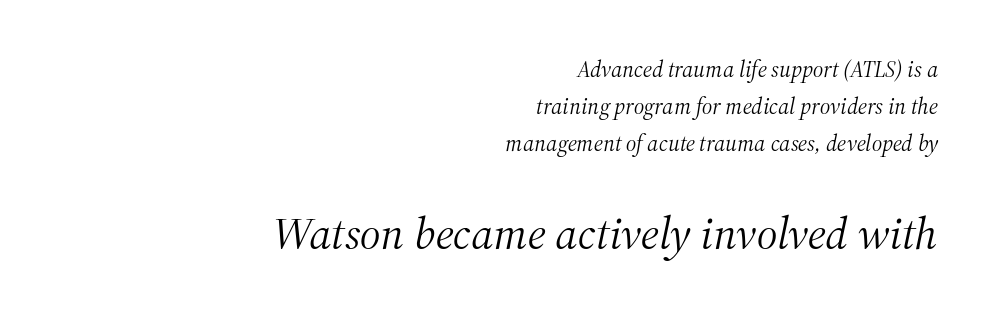
No chunkiness to these letters — they're not bold. Notice how the stems are inclined rather than vertical — that's the hallmark of italics. Each letter's strokes conclude with small projecting serifs. Does the copy run flush right? Yes — the right margin is perfectly even.
